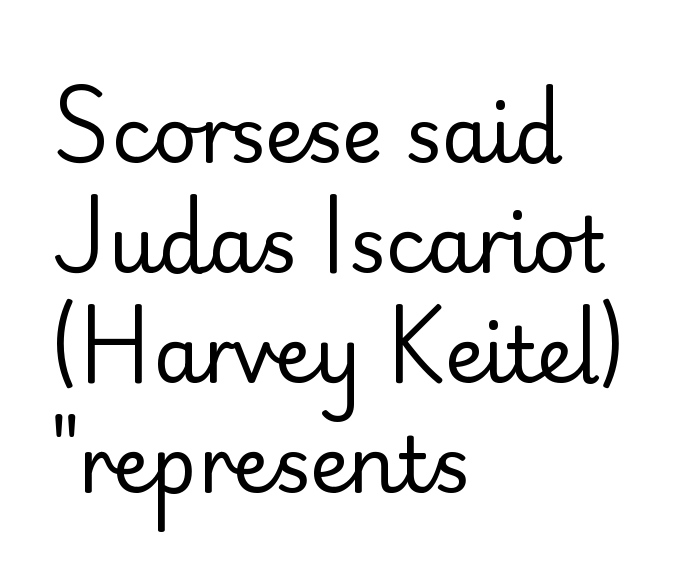
Varying glyph widths throughout — classic text-font behaviour. Weight class: somewhere from thin through regular. Glyph-to-glyph distance matches everyday printed text. The lines in this sample share a left origin and differ only in where they stop. The glyphs in this specimen are sans serif. Rows of type keep a routine distance in the vertical direction.
